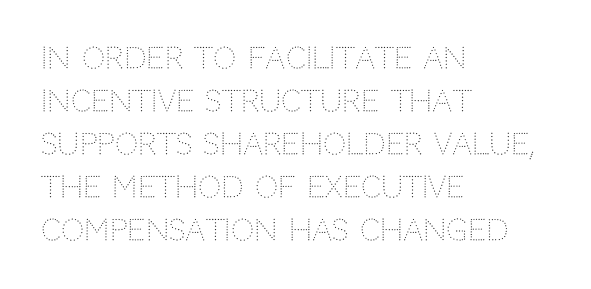
The image shows 29 px light sans-serif type, upright; set left-aligned, normal line spacing (1.48x), normal letter spacing, not underlined; low stroke contrast and a large x-height.
